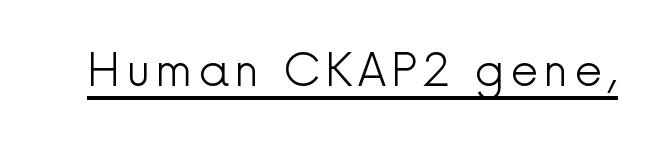
The image shows 45 px light sans-serif type, upright; set underlined; a medium x-height.
